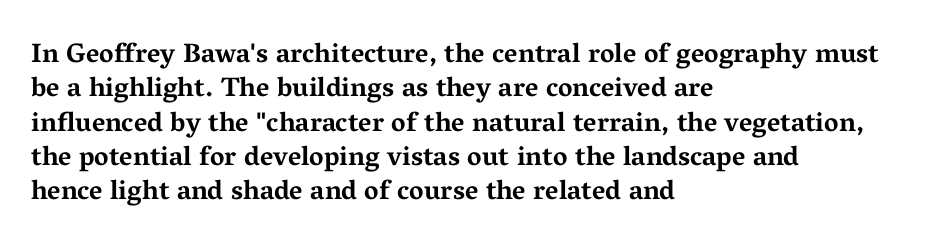
The image shows 27 px bold type, upright; set left-aligned, normal line spacing (1.27x), normal letter spacing, not underlined.
